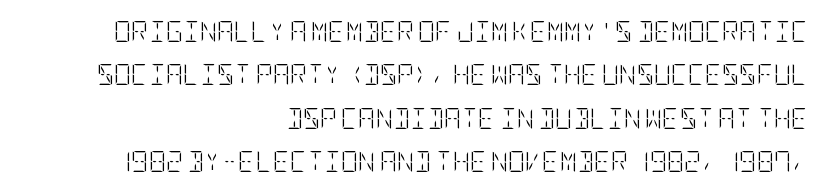
The image shows 21 px text type, upright; set right-aligned, loose line spacing (2.07x), normal letter spacing, not underlined.
